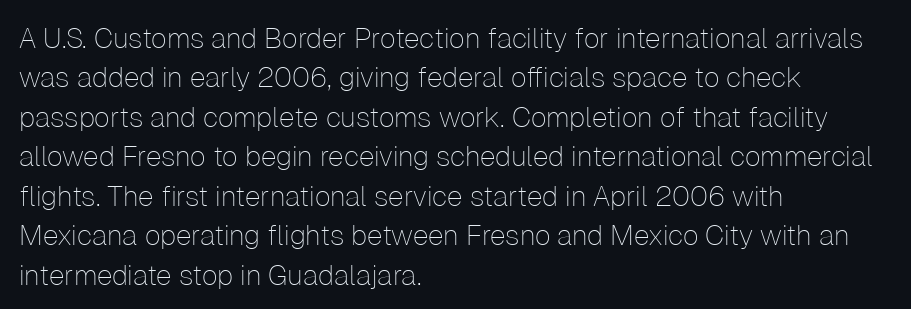
The image shows 28 px thin sans-serif type, upright; set left-aligned, normal line spacing (1.41x), normal letter spacing, not underlined; low stroke contrast and a medium x-height.
